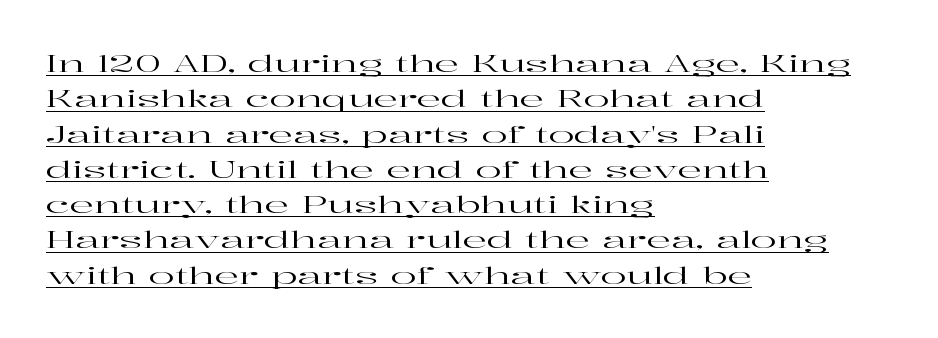
{"italic": "no", "underline": "yes", "align": "left", "line_spacing": "normal", "line_spacing_ratio": 1.47, "letter_spacing": "normal", "letter_spacing_em": 0.0, "glyph_px": 24}
